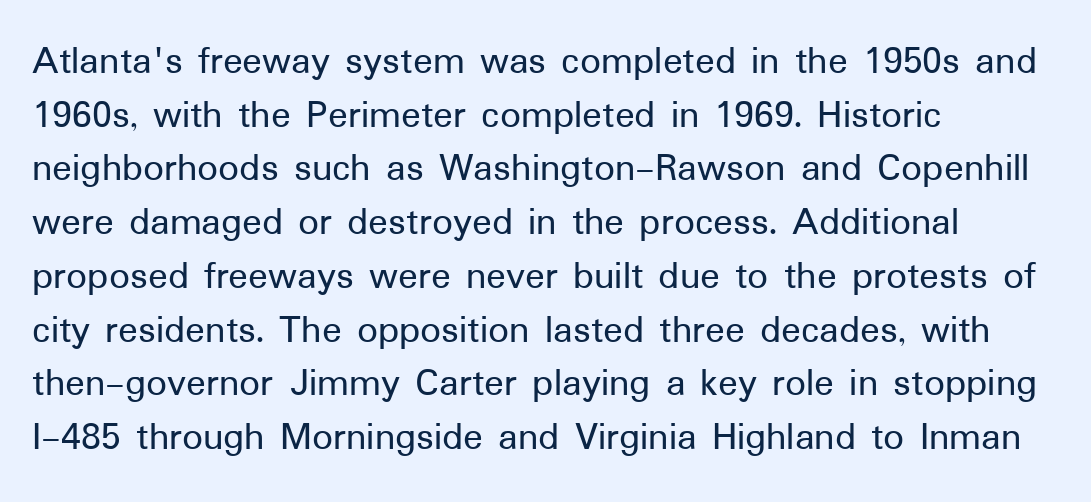
The image shows 41 px sans-serif type, upright; set left-aligned, normal line spacing (1.31x), normal letter spacing, not underlined; low stroke contrast and a medium x-height.
